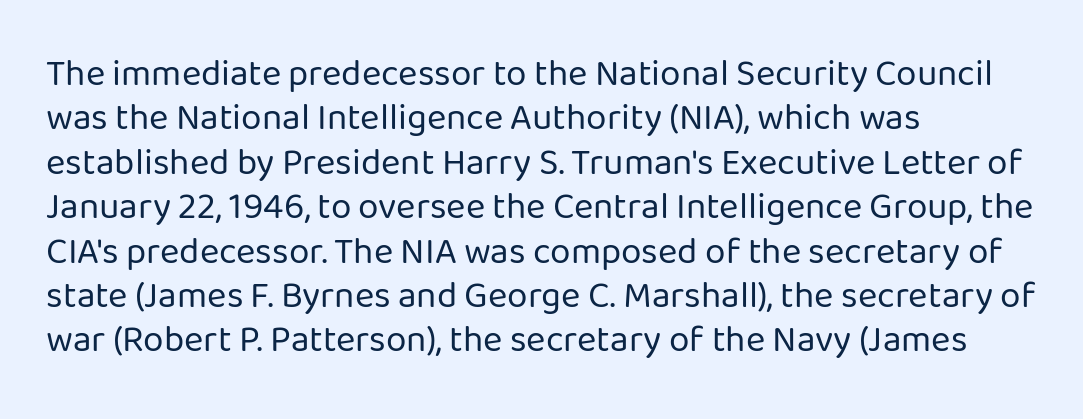
Q: Is the text bold? A: No.
Q: Is the text italic (slanted)? A: No, it is upright.
Q: Is the typeface a serif or a sans-serif typeface? A: Sans-serif.
Q: Is the text underlined? A: No.
Q: How is the paragraph aligned? A: Left-aligned.
Q: Is the spacing between letters normal or unusually wide? A: Normal.
Q: Width (condensed, normal, or wide)? A: Normal.
Q: Stroke contrast? A: Low.
Q: x-height? A: Medium.
Q: Monospaced? A: No.
